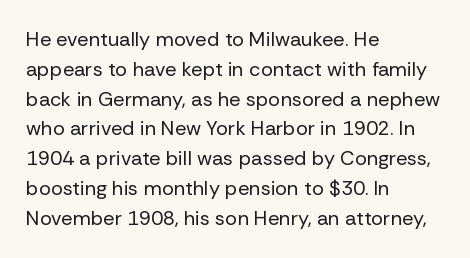
{"italic": "no", "bold": "no", "underline": "no", "align": "left", "line_spacing": "normal", "line_spacing_ratio": 1.49, "letter_spacing": "normal", "letter_spacing_em": 0.0, "glyph_px": 20}
